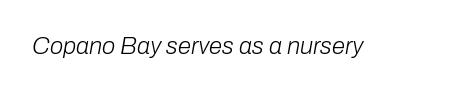
{"italic": "yes", "lean": "right", "slant_degrees": 10, "bold": "no", "underline": "no", "letter_spacing": "normal", "letter_spacing_em": 0.0, "glyph_px": 24}
